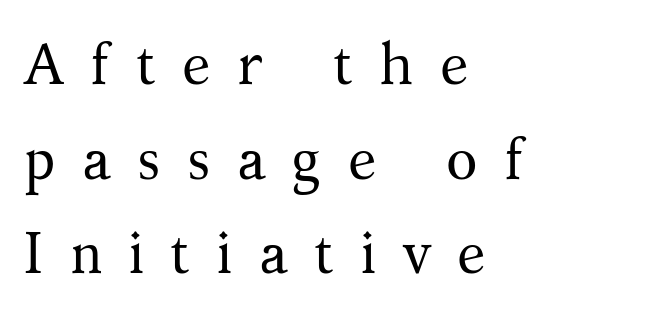
Q: Is the text bold? A: No.
Q: Is the text italic (slanted)? A: No, it is upright.
Q: Is the typeface a serif or a sans-serif typeface? A: Serif.
Q: Is the text underlined? A: No.
Q: How is the paragraph aligned? A: Left-aligned.
Q: Is the spacing between letters normal or unusually wide? A: Unusually wide.
Q: Is the spacing between lines tight, normal or loose? A: Normal.
Q: Width (condensed, normal, or wide)? A: Normal.
Q: Stroke contrast? A: Medium.
Q: x-height? A: Medium.
Q: Monospaced? A: No.
